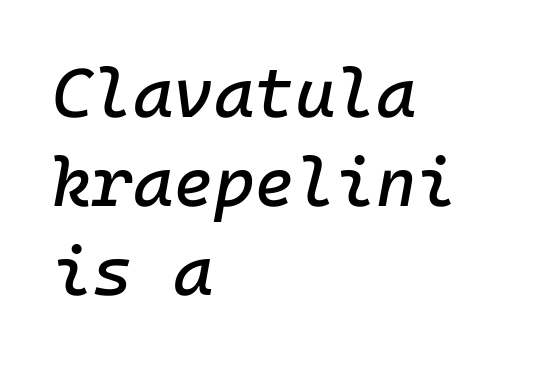
{"italic": "yes", "lean": "right", "slant_degrees": 10, "width": "normal", "stroke_contrast": "low", "x_height": "medium", "underline": "no", "align": "left", "line_spacing": "normal", "line_spacing_ratio": 1.29, "letter_spacing": "normal", "letter_spacing_em": 0.0, "glyph_px": 69}
